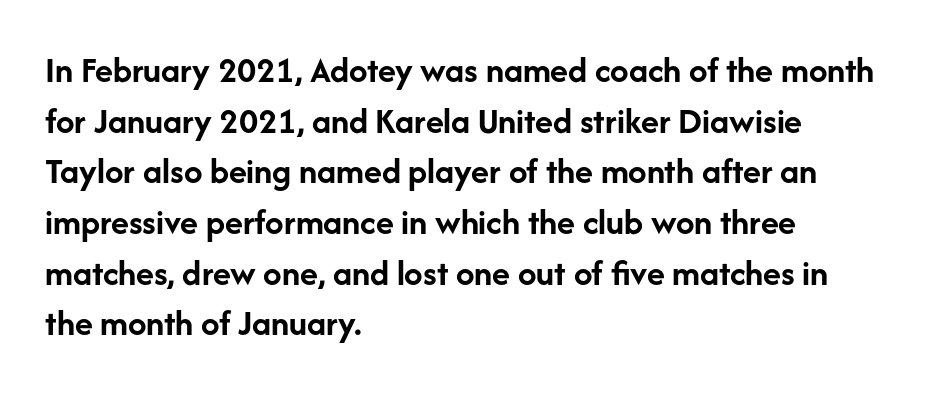
Designer's note — italics off, roman on. The strip under each line holds only bare page. Examine the stroke ends and you'll find no serifs. The paragraph has a hard left edge and a soft right edge. If you measured baseline to baseline, you'd find a middling distance.
